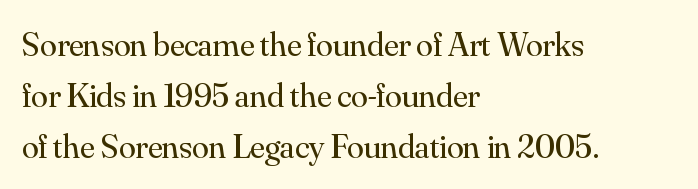
{"serif": "yes", "italic": "no", "bold": "no", "weight": "regular", "width": "normal", "stroke_contrast": "medium", "x_height": "small", "monospaced": "no", "underline": "no", "align": "left", "line_spacing": "normal", "line_spacing_ratio": 1.5, "letter_spacing": "normal", "letter_spacing_em": 0.0, "glyph_px": 34}
